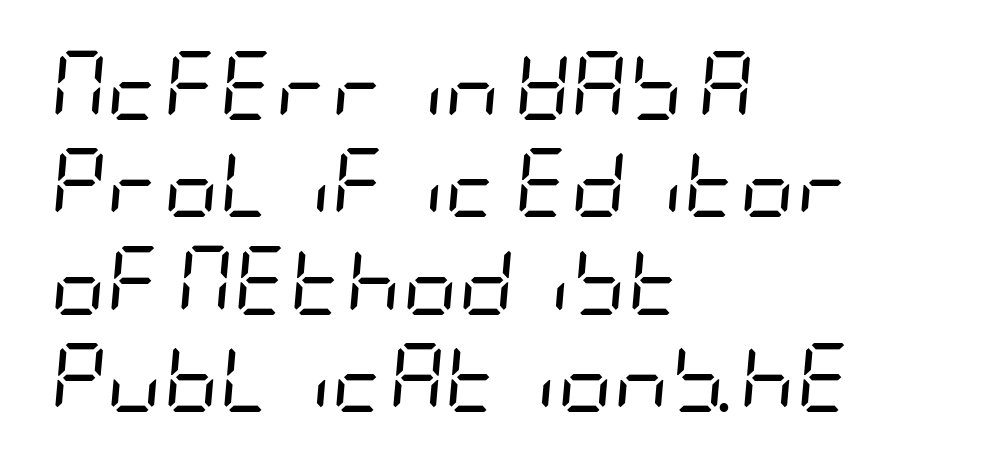
The image shows 69 px regular-weight, condensed type, italic (leaning right); set left-aligned, normal line spacing (1.41x), normal letter spacing, not underlined; low stroke contrast and a large x-height.
